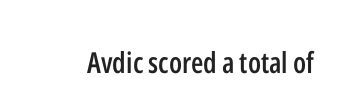
Check where the strokes stop: nothing finishes them off — pure sans. Standard letterfit; no display-style spreading of the glyphs. Tall strokes in this sample are plumb rather than angled. This is the in-between weight designers call semibold or demi. Looks like regular typesetting: each glyph gets only the width it needs. The foot of each line stays bare and open.
